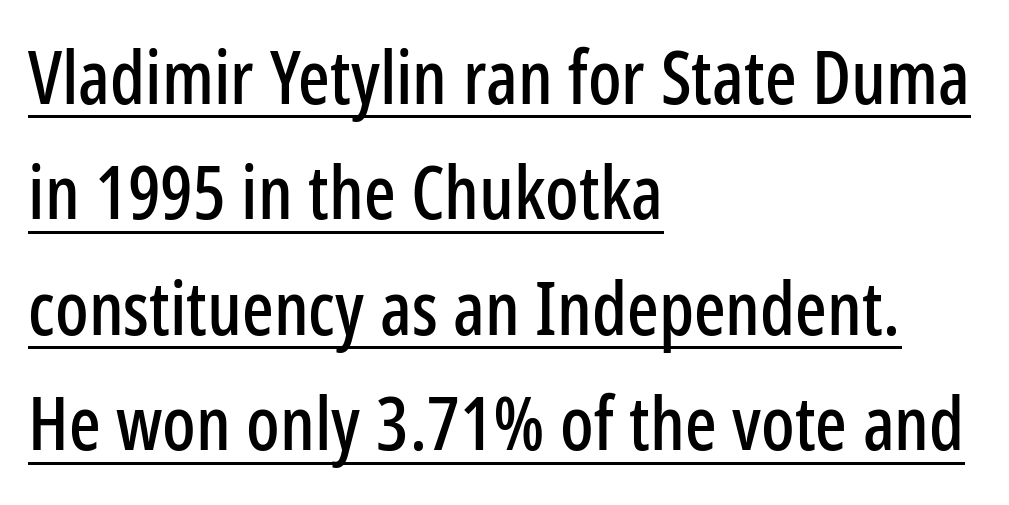
Q: Is the text italic (slanted)? A: No, it is upright.
Q: Is the typeface a serif or a sans-serif typeface? A: Sans-serif.
Q: Is the text underlined? A: Yes.
Q: How is the paragraph aligned? A: Left-aligned.
Q: Is the spacing between letters normal or unusually wide? A: Normal.
Q: Is the spacing between lines tight, normal or loose? A: Normal.
Q: Width (condensed, normal, or wide)? A: Condensed.
Q: Stroke contrast? A: Low.
Q: x-height? A: Medium.
Q: Monospaced? A: No.
